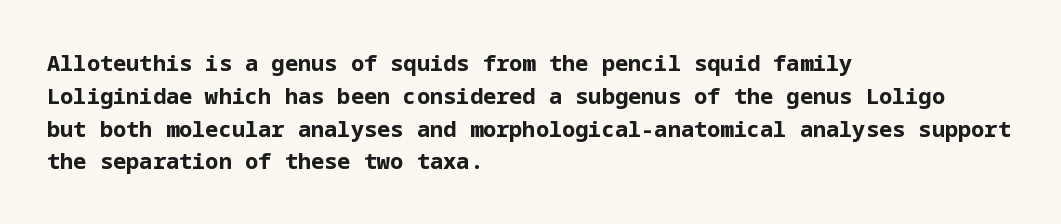
Nobody touched the tracking dial on this one. Alignment: flush left. Tall strokes in this sample are plumb rather than angled. Weight: bold.
